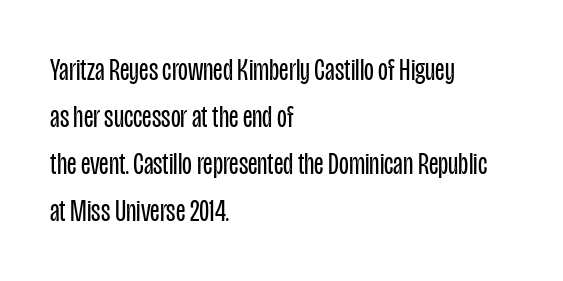
{"serif": "no", "italic": "no", "bold": "no", "weight": "regular", "width": "condensed", "stroke_contrast": "low", "x_height": "large", "monospaced": "no", "underline": "no", "align": "left", "line_spacing": "normal", "line_spacing_ratio": 1.47, "letter_spacing": "normal", "letter_spacing_em": 0.0, "glyph_px": 32}
